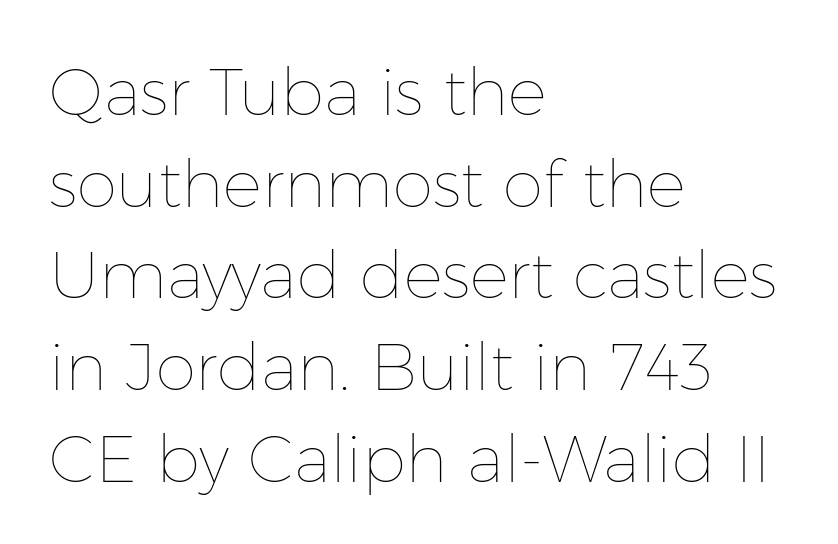
Q: Is the text bold? A: No.
Q: Is the text italic (slanted)? A: No, it is upright.
Q: Is the text underlined? A: No.
Q: How is the paragraph aligned? A: Left-aligned.
Q: Is the spacing between letters normal or unusually wide? A: Normal.
Q: Is the spacing between lines tight, normal or loose? A: Normal.
Q: Width (condensed, normal, or wide)? A: Normal.
Q: Stroke contrast? A: Low.
Q: x-height? A: Medium.
Q: Monospaced? A: No.
